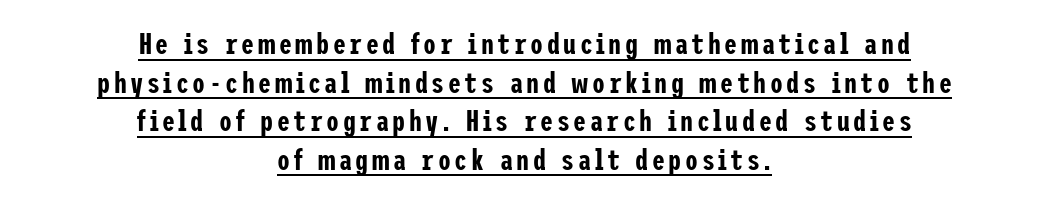
Serif or sans? Sans — the stroke terminals are bare. Is there any slant? The stems are plumb. Underline: present. The whitespace from short lines is split evenly between both sides.
